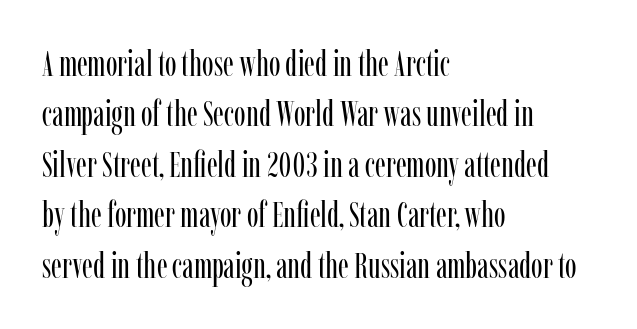
Does extra space separate the letters? No, they use regular spacing. The strokes carry an ordinary text weight at most. Left-aligned paragraph, ragged on the right. Style check: upright. Looks like regular typesetting: each glyph gets only the width it needs. One glance says typical: line gaps are just what's usual.
